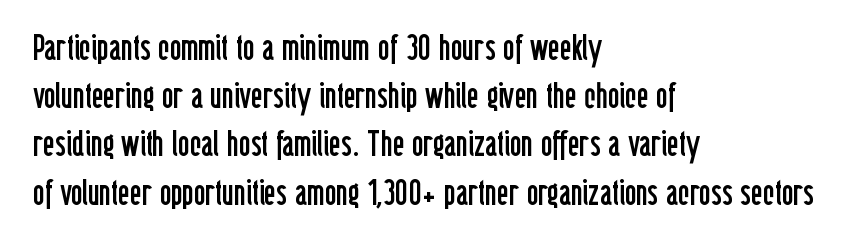
How are the letters spaced? Ordinarily, with no added tracking. These lines were composed using upright roman letters. Is the type heavy? It reads as light-to-regular instead. Alignment: flush left. Check where the strokes stop: nothing finishes them off — pure sans.
